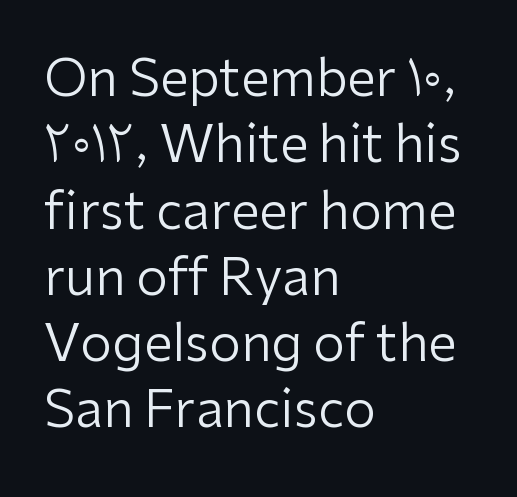
Q: Is the text bold? A: No.
Q: Is the text italic (slanted)? A: No, it is upright.
Q: Is the typeface a serif or a sans-serif typeface? A: Sans-serif.
Q: Is the text underlined? A: No.
Q: How is the paragraph aligned? A: Left-aligned.
Q: Is the spacing between letters normal or unusually wide? A: Normal.
Q: Is the spacing between lines tight, normal or loose? A: Normal.
Q: Width (condensed, normal, or wide)? A: Normal.
Q: Stroke contrast? A: Low.
Q: x-height? A: Medium.
Q: Monospaced? A: No.
